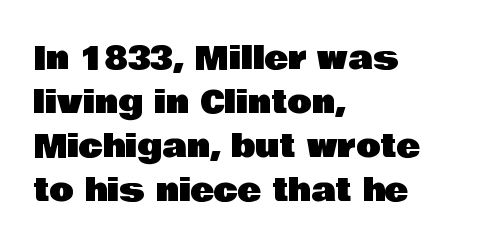
Q: Is the text italic (slanted)? A: No, it is upright.
Q: Is the typeface a serif or a sans-serif typeface? A: Sans-serif.
Q: Is the text underlined? A: No.
Q: How is the paragraph aligned? A: Left-aligned.
Q: Is the spacing between letters normal or unusually wide? A: Normal.
Q: Is the spacing between lines tight, normal or loose? A: Normal.
Q: Width (condensed, normal, or wide)? A: Normal.
Q: Stroke contrast? A: Low.
Q: x-height? A: Large.
Q: Monospaced? A: No.
